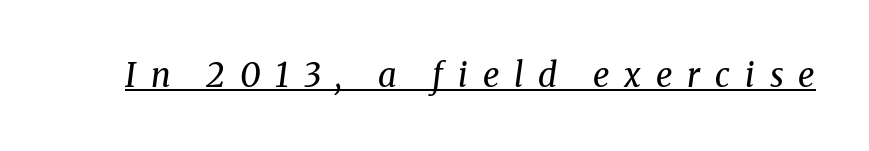
The image shows 33 px regular-weight serif type, italic (leaning right); set unusually wide letter spacing (+0.45 em), underlined; medium stroke contrast and a medium x-height.
